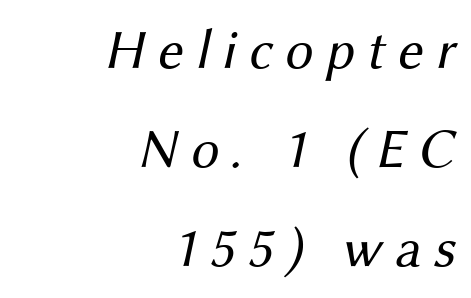
{"serif": "no", "bold": "no", "weight": "regular", "width": "normal", "stroke_contrast": "medium", "x_height": "medium", "monospaced": "no", "underline": "no", "align": "right", "line_spacing_ratio": 1.77, "letter_spacing": "wide", "letter_spacing_em": 0.22, "glyph_px": 56}
